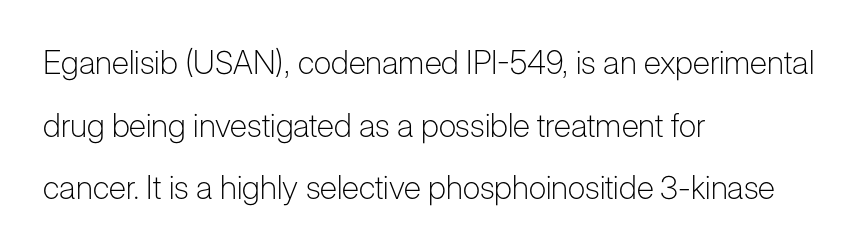
Rule under the text: the space is simply empty. A student would call this left alignment; a typographer would say flush left, rag right. This sample uses plain, unmodified letter spacing. Italic? Not at all — the glyphs are vertical. Type style note: lacks serifs. No chunkiness to these letters — they're not bold.
